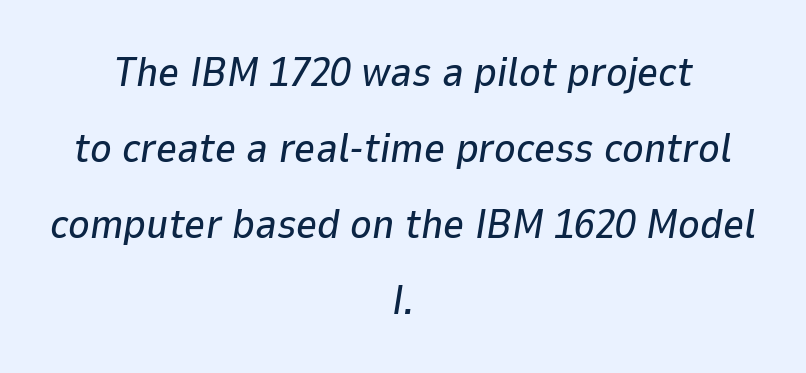
Each row of text sits above clean, open space. Tall strokes in this sample are angled rather than plumb. These lines are rendered in a variable-pitch font. In CSS terms this would be text-align: center. The passage shown has conventional tracking throughout.
